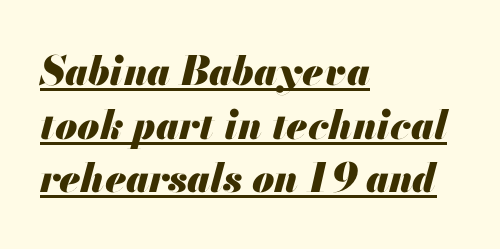
How are the letters spaced? Ordinarily, with no added tracking. A continuous stroke trails under the words, as in a hyperlink. Does the leading feel generous? No, just average. The passage shown is typed in a proportional face where columns would drift. Chunky letters — that's bold for sure.
